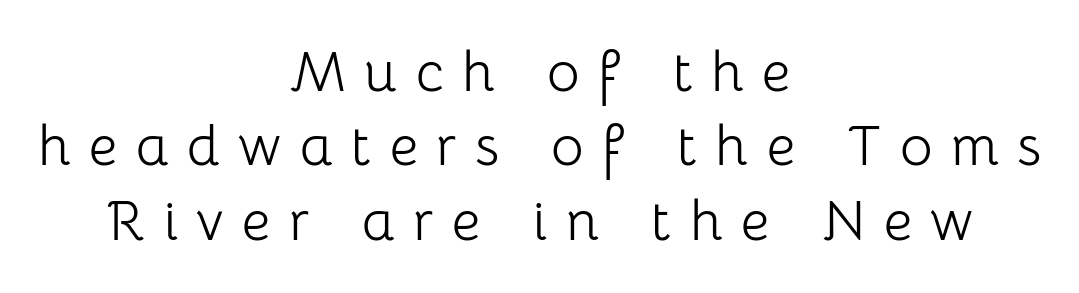
{"serif": "no", "italic": "no", "bold": "no", "weight": "light", "width": "normal", "stroke_contrast": "low", "x_height": "medium", "monospaced": "no", "underline": "no", "align": "center", "line_spacing": "normal", "line_spacing_ratio": 1.33, "letter_spacing": "wide", "letter_spacing_em": 0.33, "glyph_px": 56}
